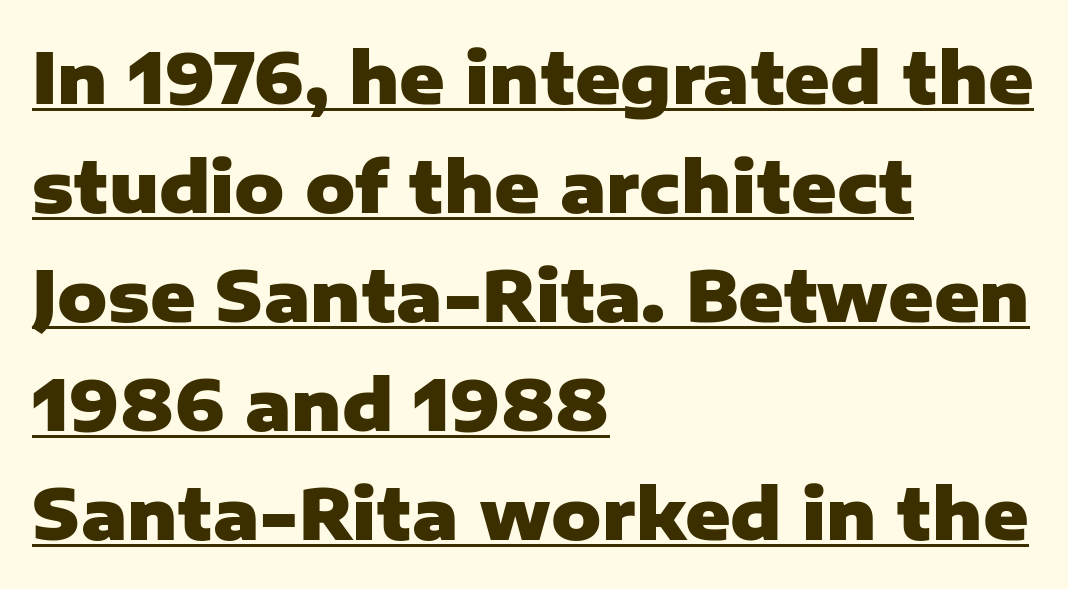
The image shows 69 px heavy sans-serif type, upright; set left-aligned, normal line spacing (1.58x), normal letter spacing, underlined; low stroke contrast and a medium x-height.
